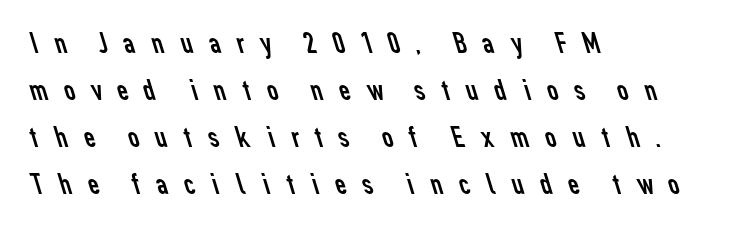
{"serif": "no", "bold": "no", "weight": "regular", "width": "normal", "stroke_contrast": "low", "x_height": "medium", "monospaced": "no", "underline": "no", "align": "left", "line_spacing": "normal", "line_spacing_ratio": 1.52, "letter_spacing": "wide", "letter_spacing_em": 0.42, "glyph_px": 31}
